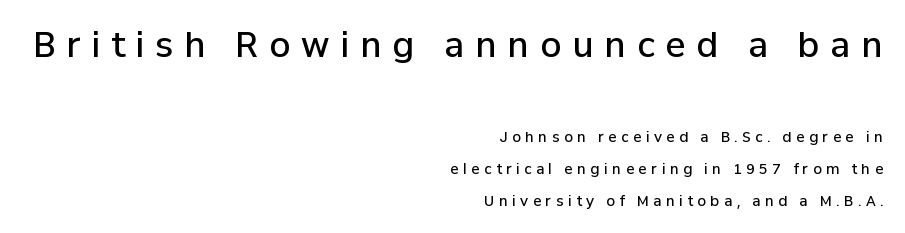
{"serif": "no", "italic": "no", "bold": "semi", "weight": "semibold", "width": "normal", "stroke_contrast": "low", "x_height": "medium", "monospaced": "no", "underline": "no", "align": "right", "line_spacing": "loose", "line_spacing_ratio": 2.28, "letter_spacing": "wide", "letter_spacing_em": 0.32, "larger_block": "first", "size_ratio": 2.43, "glyph_px": 34}
